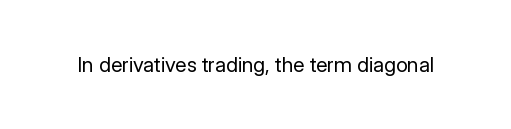
Q: Is the text bold? A: No.
Q: Is the text italic (slanted)? A: No, it is upright.
Q: Is the text underlined? A: No.
Q: Is the spacing between letters normal or unusually wide? A: Normal.
